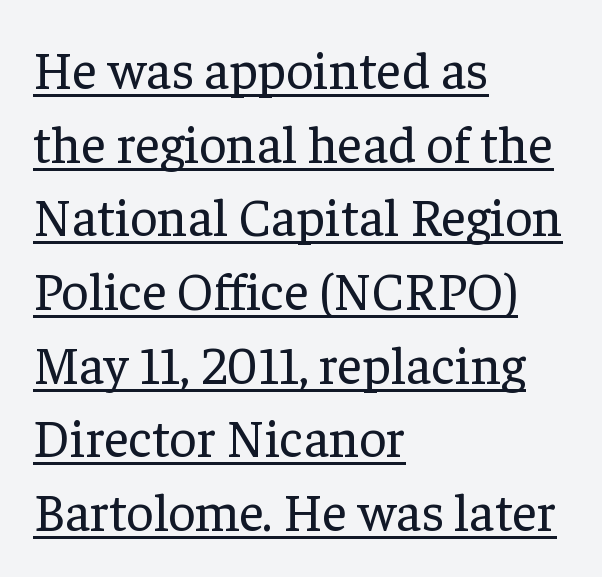
Q: Is the text bold? A: No.
Q: Is the text italic (slanted)? A: No, it is upright.
Q: Is the typeface a serif or a sans-serif typeface? A: Serif.
Q: Is the text underlined? A: Yes.
Q: How is the paragraph aligned? A: Left-aligned.
Q: Is the spacing between letters normal or unusually wide? A: Normal.
Q: Is the spacing between lines tight, normal or loose? A: Normal.
Q: Width (condensed, normal, or wide)? A: Normal.
Q: Stroke contrast? A: Low.
Q: x-height? A: Medium.
Q: Monospaced? A: No.
